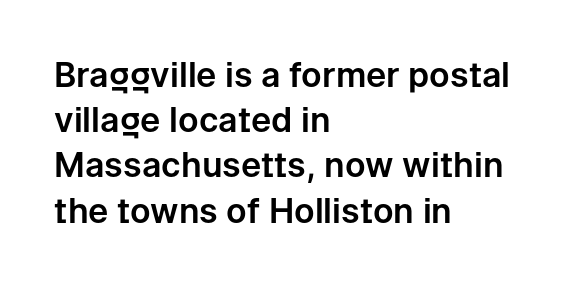
Q: Is the text italic (slanted)? A: No, it is upright.
Q: Is the typeface a serif or a sans-serif typeface? A: Sans-serif.
Q: Is the text underlined? A: No.
Q: How is the paragraph aligned? A: Left-aligned.
Q: Is the spacing between letters normal or unusually wide? A: Normal.
Q: Is the spacing between lines tight, normal or loose? A: Normal.
Q: Width (condensed, normal, or wide)? A: Normal.
Q: Stroke contrast? A: Low.
Q: x-height? A: Medium.
Q: Monospaced? A: No.
